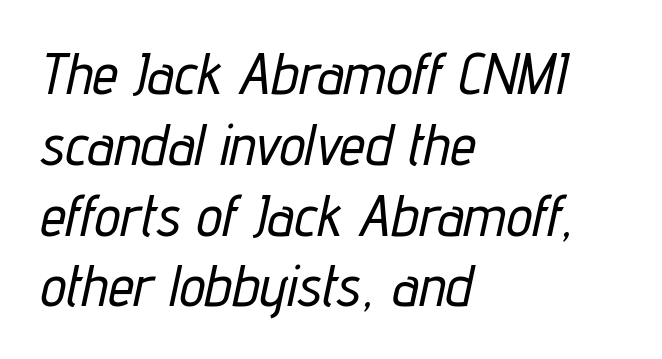
{"italic": "yes", "lean": "right", "slant_degrees": 12, "width": "condensed", "stroke_contrast": "low", "x_height": "medium", "monospaced": "no", "underline": "no", "align": "left", "line_spacing_ratio": 1.22, "letter_spacing": "normal", "letter_spacing_em": 0.0, "glyph_px": 58}
